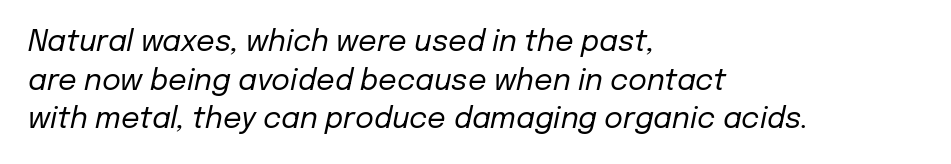
{"italic": "yes", "lean": "right", "slant_degrees": 12, "bold": "no", "weight": "regular", "width": "normal", "stroke_contrast": "low", "x_height": "medium", "monospaced": "no", "underline": "no", "align": "left", "line_spacing": "normal", "line_spacing_ratio": 1.33, "letter_spacing": "normal", "letter_spacing_em": 0.0, "glyph_px": 29}
